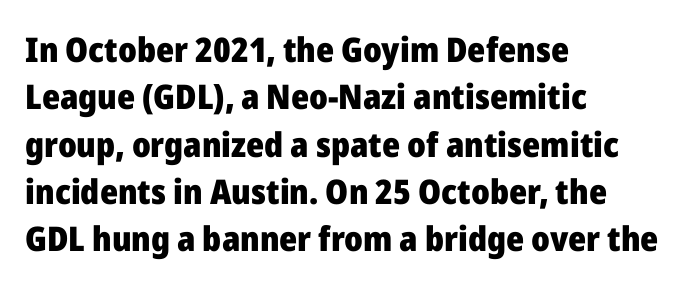
{"serif": "no", "italic": "no", "bold": "yes", "weight": "heavy", "width": "normal", "stroke_contrast": "low", "x_height": "medium", "monospaced": "no", "underline": "no", "align": "left", "line_spacing": "normal", "line_spacing_ratio": 1.39, "letter_spacing": "normal", "letter_spacing_em": 0.0, "glyph_px": 34}
